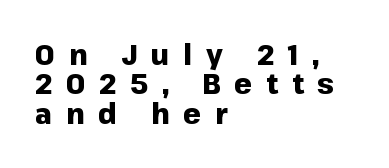
Look at the tracking — it's clearly loosened, letters drifting apart. The glyphs are unaccompanied by any horizontal stroke below them. Proportional: the letters do not fall into vertical columns. When letters stand straight like this, we call the style roman or upright.
